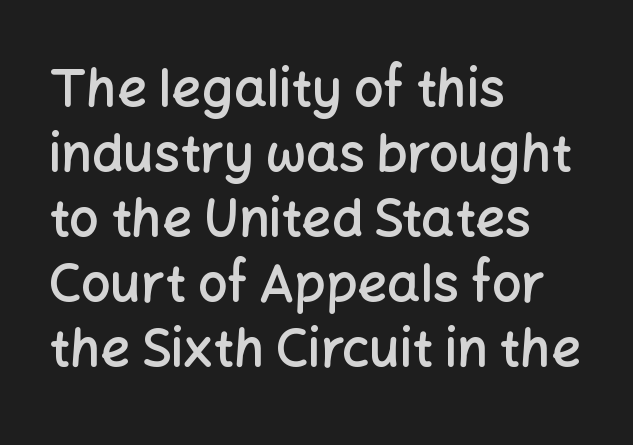
Visually the block forms a straight wall on the left and a jagged coastline on the right. Honestly, there is no underline to notice here at all. Unlike italic type, these characters show no tilt at all. Vertically, the passage feels balanced, rows spaced as you'd expect.
